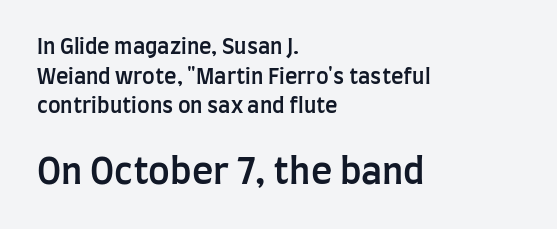
Only glyphs here, with clear space below each row. Stems and bowls a touch heavier than normal — semibold. Which chunk is bigger? The second one — the bottom block dwarfs the top. A typesetter would call this proportional, since set widths differ per character. Examine the stroke ends and you'll find no serifs.
